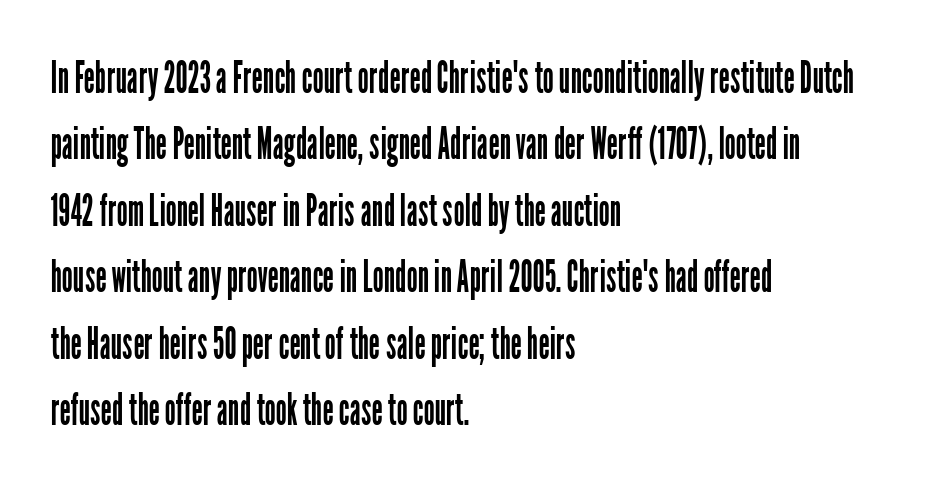
Q: Is the text bold? A: No.
Q: Is the text italic (slanted)? A: No, it is upright.
Q: Is the typeface a serif or a sans-serif typeface? A: Sans-serif.
Q: Is the text underlined? A: No.
Q: How is the paragraph aligned? A: Left-aligned.
Q: Is the spacing between letters normal or unusually wide? A: Normal.
Q: Is the spacing between lines tight, normal or loose? A: Normal.
Q: Width (condensed, normal, or wide)? A: Condensed.
Q: Stroke contrast? A: Low.
Q: x-height? A: Medium.
Q: Monospaced? A: No.
